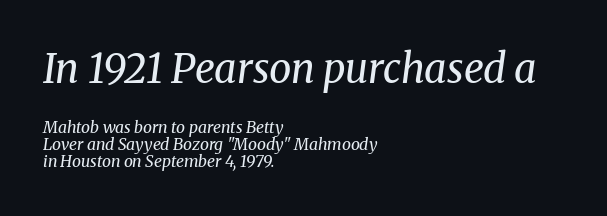
Vertical stems look standard width or narrower in stroke. Honestly, the letter spacing is just normal — you wouldn't notice it. The text block is weighted toward the left margin, trailing off unevenly rightward. This sample trades vertical openness for compactness between lines. In terms of posture, this sample is oblique.
